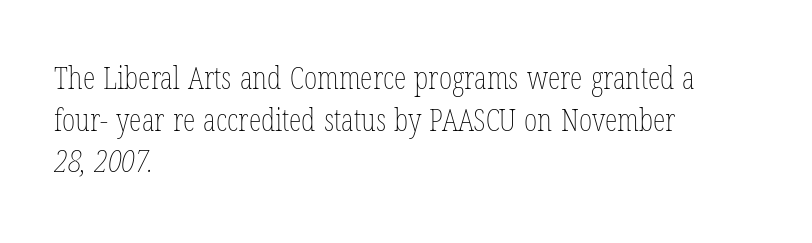
Where is the straight margin? On the left. The characters are drawn with everyday or finer stroke widths. Glance below the letters and you will spot only blank space. Leading matches the norm, producing a regular column.
